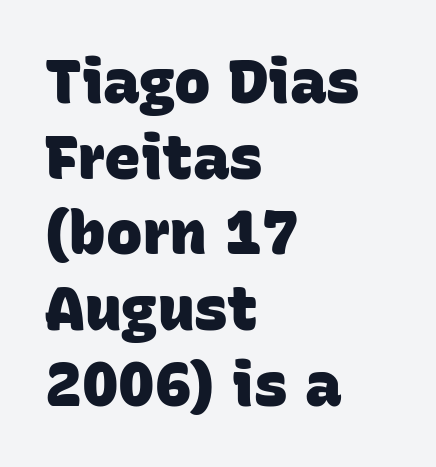
Q: Is the text bold? A: Yes.
Q: Is the typeface a serif or a sans-serif typeface? A: Sans-serif.
Q: Is the text underlined? A: No.
Q: How is the paragraph aligned? A: Left-aligned.
Q: Is the spacing between letters normal or unusually wide? A: Normal.
Q: Width (condensed, normal, or wide)? A: Normal.
Q: Stroke contrast? A: Low.
Q: x-height? A: Large.
Q: Monospaced? A: No.
